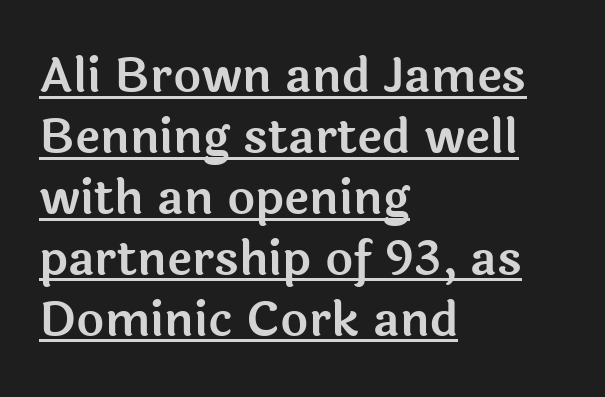
Q: Is the text italic (slanted)? A: No, it is upright.
Q: Is the typeface a serif or a sans-serif typeface? A: Sans-serif.
Q: Is the text underlined? A: Yes.
Q: How is the paragraph aligned? A: Left-aligned.
Q: Is the spacing between letters normal or unusually wide? A: Normal.
Q: Is the spacing between lines tight, normal or loose? A: Normal.
Q: Width (condensed, normal, or wide)? A: Normal.
Q: x-height? A: Medium.
Q: Monospaced? A: No.
